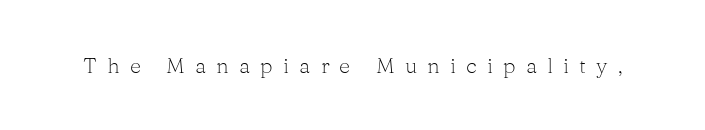
{"italic": "no", "bold": "no", "underline": "no", "letter_spacing": "wide", "letter_spacing_em": 0.46, "glyph_px": 22}
